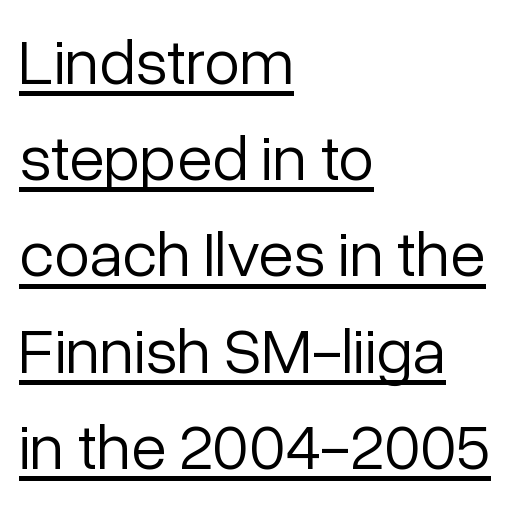
Q: Is the text bold? A: No.
Q: Is the text italic (slanted)? A: No, it is upright.
Q: Is the typeface a serif or a sans-serif typeface? A: Sans-serif.
Q: Is the text underlined? A: Yes.
Q: How is the paragraph aligned? A: Left-aligned.
Q: Is the spacing between letters normal or unusually wide? A: Normal.
Q: Is the spacing between lines tight, normal or loose? A: Normal.
Q: Width (condensed, normal, or wide)? A: Normal.
Q: Stroke contrast? A: Low.
Q: x-height? A: Medium.
Q: Monospaced? A: No.
